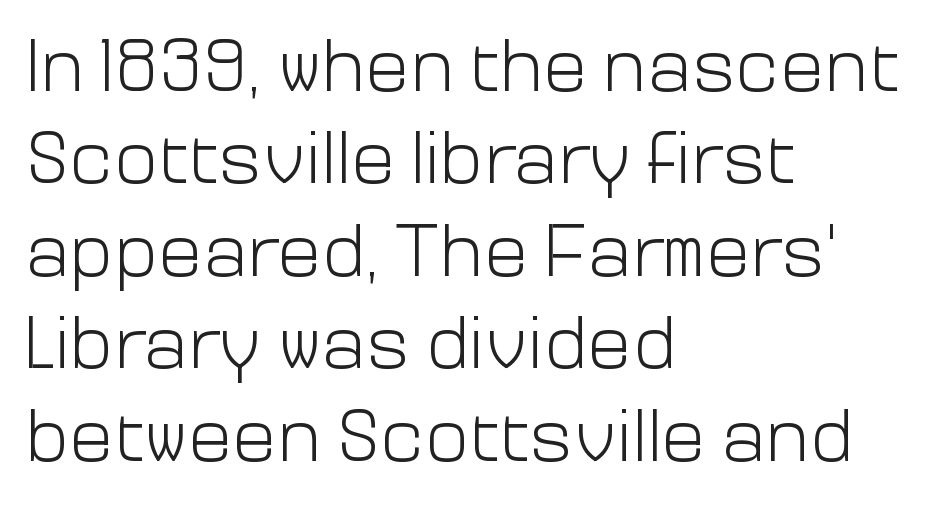
Q: Is the text bold? A: No.
Q: Is the text italic (slanted)? A: No, it is upright.
Q: Is the typeface a serif or a sans-serif typeface? A: Sans-serif.
Q: Is the text underlined? A: No.
Q: How is the paragraph aligned? A: Left-aligned.
Q: Is the spacing between letters normal or unusually wide? A: Normal.
Q: Is the spacing between lines tight, normal or loose? A: Normal.
Q: Width (condensed, normal, or wide)? A: Normal.
Q: Stroke contrast? A: Low.
Q: x-height? A: Medium.
Q: Monospaced? A: No.
